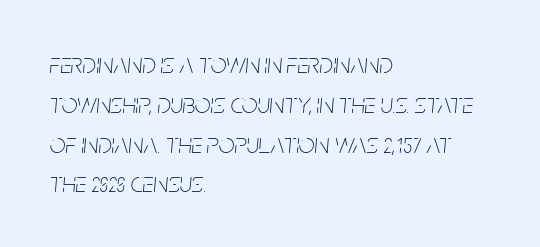
Spacing verdict: proportional, widths tailored to each character. This rendering features lettering with no underline. This block has exactly the height ordinary leading produces. An italicized treatment has been applied to the whole sample. Students, note that the glyphs here touch the page at normal intervals.
